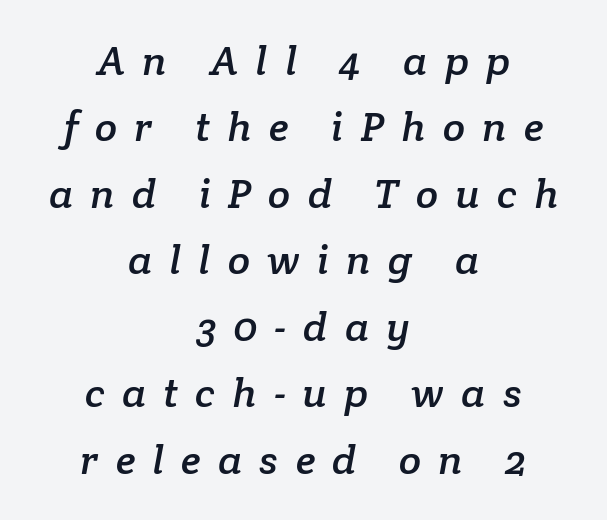
Honestly, the row spacing looks completely unremarkable. Look at the tracking — it's clearly loosened, letters drifting apart. The lines in this sample share a center point and differ in where they start and stop. Descender tails drop into unmarked territory. The passage shown is typed in a proportional face where columns would drift. Small tapered or slab feet sit at the stroke ends, so this counts as serif.
